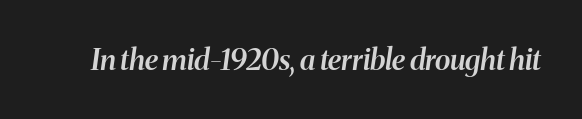
Q: Is the text bold? A: Semi-bold.
Q: Is the text italic (slanted)? A: Yes, it leans right by about 8 degrees.
Q: Is the text underlined? A: No.
Q: Is the spacing between letters normal or unusually wide? A: Normal.
Q: Width (condensed, normal, or wide)? A: Normal.
Q: Stroke contrast? A: Medium.
Q: x-height? A: Medium.
Q: Monospaced? A: No.
